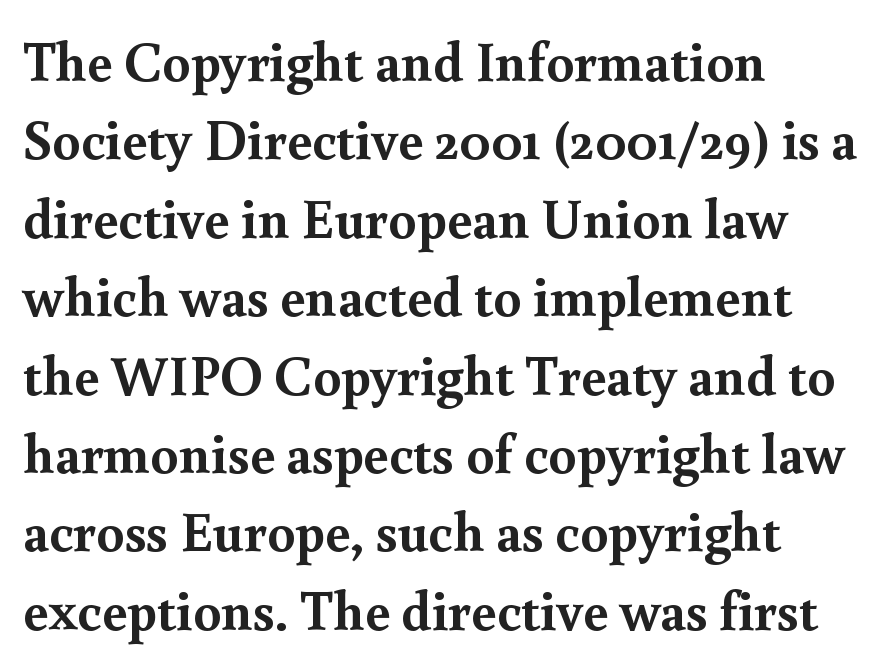
The image shows 56 px semibold serif type, upright; set left-aligned, normal line spacing (1.4x), normal letter spacing, not underlined; a small x-height.
